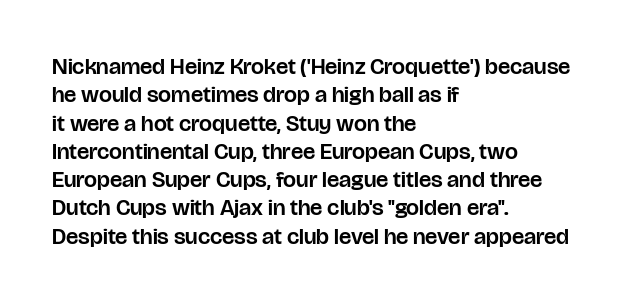
Q: Is the text italic (slanted)? A: No, it is upright.
Q: Is the text underlined? A: No.
Q: How is the paragraph aligned? A: Left-aligned.
Q: Is the spacing between letters normal or unusually wide? A: Normal.
